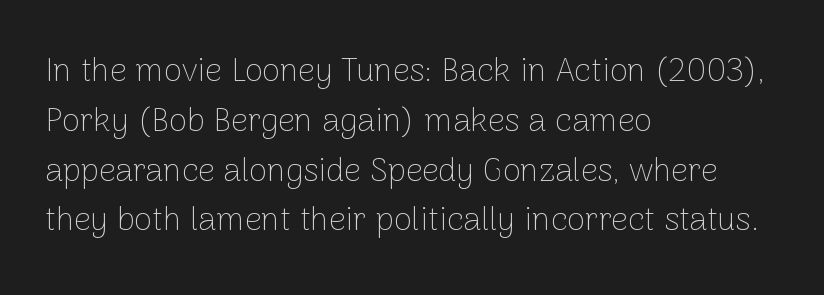
Q: Is the text bold? A: No.
Q: Is the text italic (slanted)? A: No, it is upright.
Q: Is the typeface a serif or a sans-serif typeface? A: Sans-serif.
Q: Is the text underlined? A: No.
Q: How is the paragraph aligned? A: Left-aligned.
Q: Is the spacing between letters normal or unusually wide? A: Normal.
Q: Is the spacing between lines tight, normal or loose? A: Normal.
Q: Width (condensed, normal, or wide)? A: Normal.
Q: Stroke contrast? A: Low.
Q: x-height? A: Medium.
Q: Monospaced? A: No.
